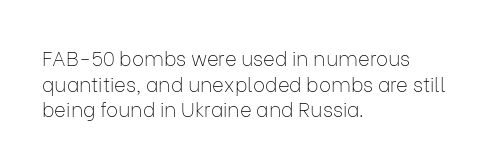
{"italic": "no", "bold": "no", "underline": "no", "align": "left", "line_spacing": "normal", "line_spacing_ratio": 1.28, "letter_spacing": "normal", "letter_spacing_em": 0.0, "glyph_px": 20}
